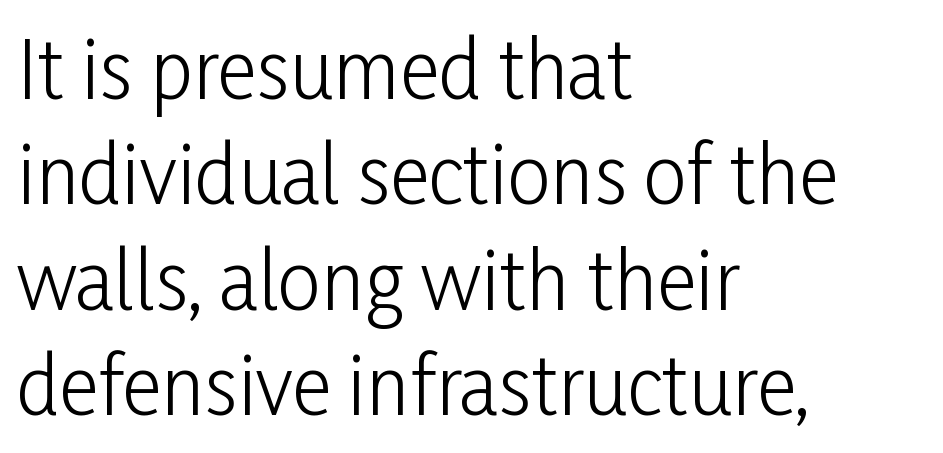
{"serif": "no", "italic": "no", "bold": "no", "weight": "light", "width": "condensed", "stroke_contrast": "low", "x_height": "medium", "monospaced": "no", "underline": "no", "align": "left", "line_spacing": "normal", "line_spacing_ratio": 1.37, "letter_spacing": "normal", "letter_spacing_em": 0.0, "glyph_px": 77}
